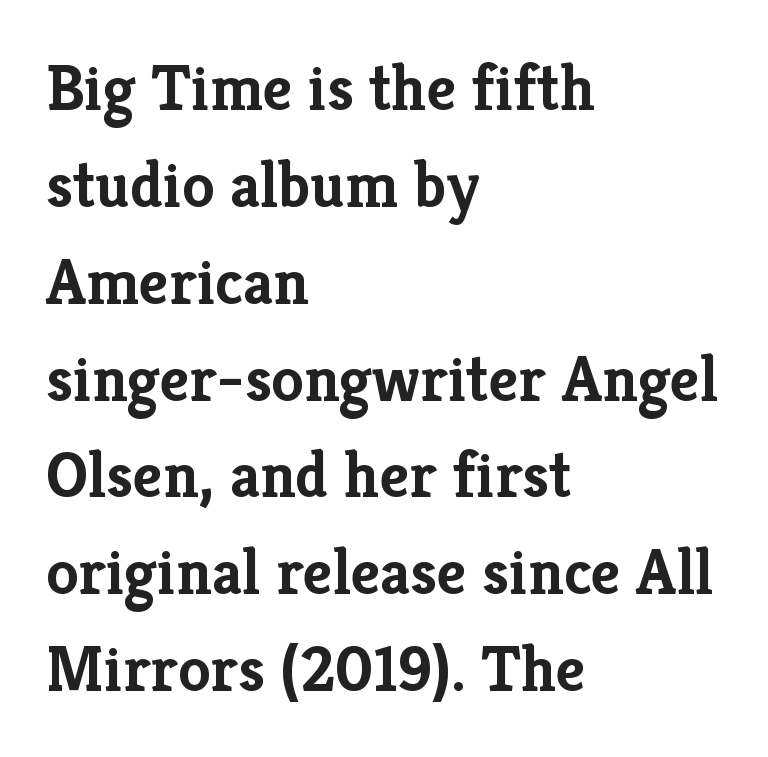
{"serif": "yes", "italic": "no", "bold": "yes", "weight": "semibold", "width": "normal", "stroke_contrast": "low", "x_height": "medium", "monospaced": "no", "underline": "no", "align": "left", "line_spacing": "normal", "line_spacing_ratio": 1.49, "letter_spacing": "normal", "letter_spacing_em": 0.0, "glyph_px": 65}
